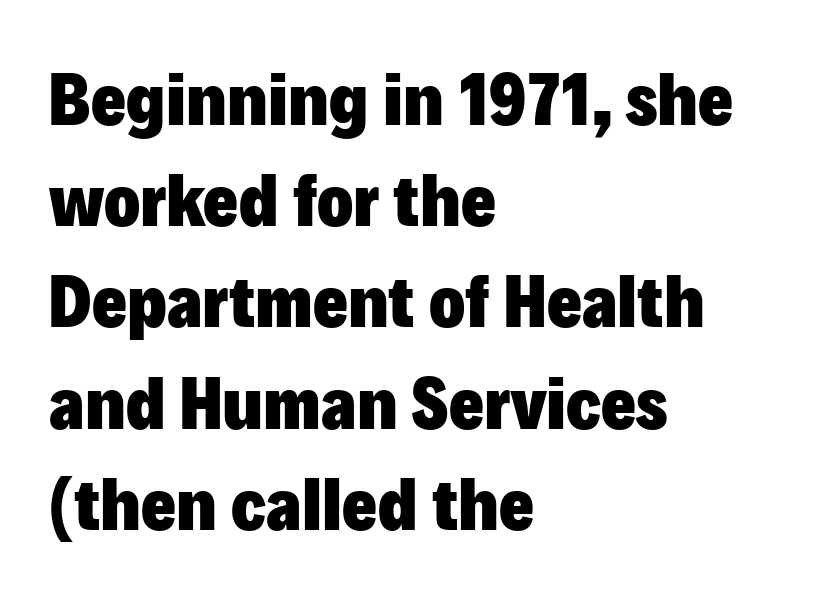
The specimen reads as upright at a glance. This sample keeps an unexceptional amount of space between lines. The letters sit at their default tracking, neither squeezed nor spread. Thick stems and heavy bowls — unmistakably bold. Bare-footed words on every line.
